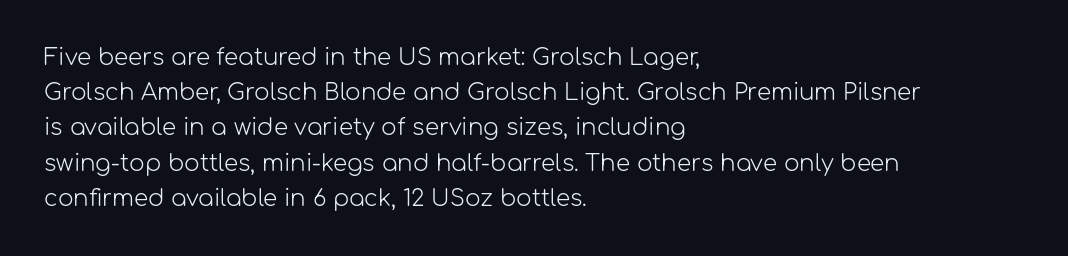
{"italic": "no", "bold": "no", "underline": "no", "align": "left", "line_spacing": "normal", "line_spacing_ratio": 1.53, "letter_spacing": "normal", "letter_spacing_em": 0.0, "glyph_px": 23}
